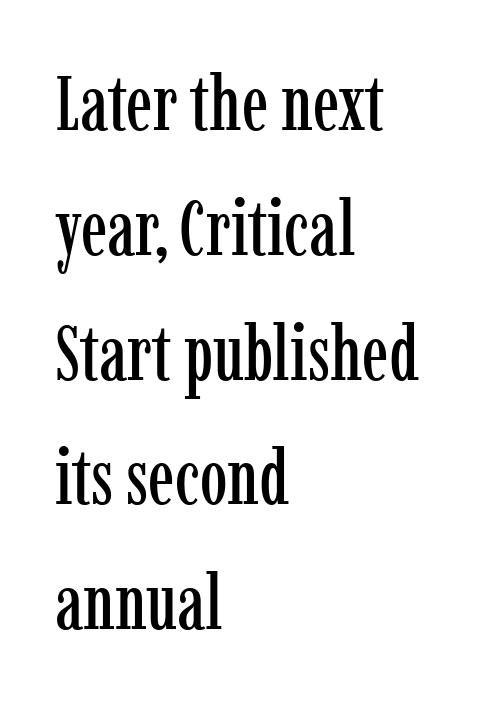
Q: Is the text italic (slanted)? A: No, it is upright.
Q: Is the typeface a serif or a sans-serif typeface? A: Serif.
Q: Is the text underlined? A: No.
Q: How is the paragraph aligned? A: Left-aligned.
Q: Is the spacing between letters normal or unusually wide? A: Normal.
Q: Is the spacing between lines tight, normal or loose? A: Normal.
Q: Width (condensed, normal, or wide)? A: Condensed.
Q: Stroke contrast? A: Low.
Q: x-height? A: Medium.
Q: Monospaced? A: No.
